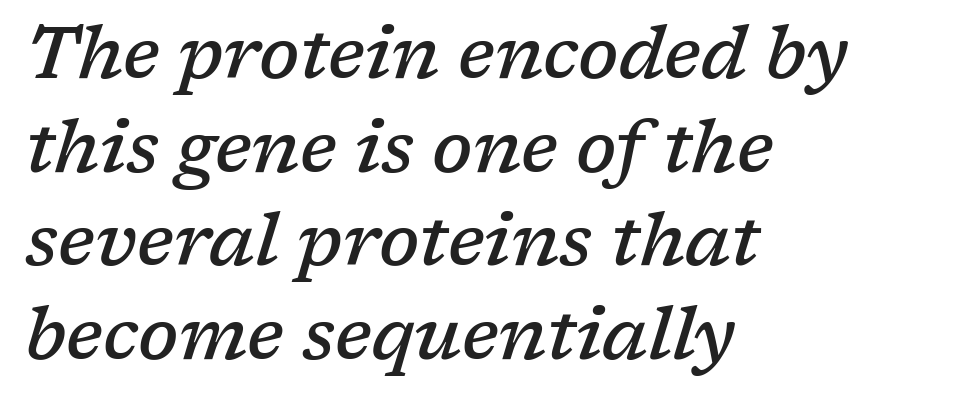
The image shows 72 px semibold serif type, italic (leaning right); set left-aligned, normal line spacing (1.3x), normal letter spacing, not underlined; low stroke contrast and a medium x-height.
